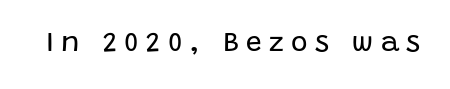
{"serif": "no", "italic": "no", "bold": "no", "weight": "regular", "width": "normal", "stroke_contrast": "low", "x_height": "large", "monospaced": "no", "underline": "no", "letter_spacing": "wide", "letter_spacing_em": 0.26, "glyph_px": 28}
